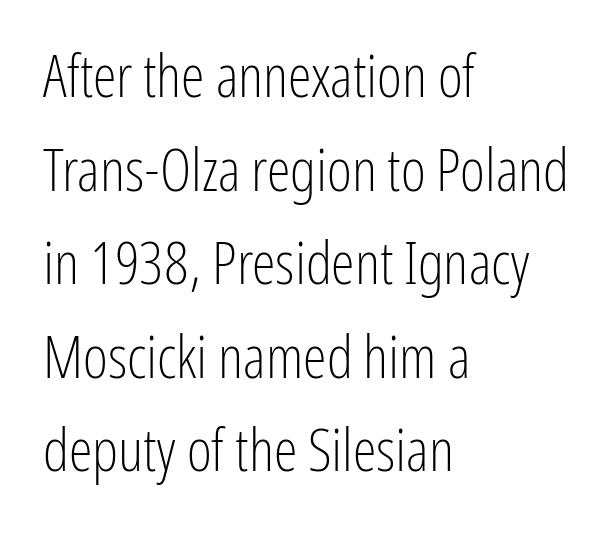
Q: Is the text bold? A: No.
Q: Is the text italic (slanted)? A: No, it is upright.
Q: Is the typeface a serif or a sans-serif typeface? A: Sans-serif.
Q: Is the text underlined? A: No.
Q: How is the paragraph aligned? A: Left-aligned.
Q: Is the spacing between letters normal or unusually wide? A: Normal.
Q: Is the spacing between lines tight, normal or loose? A: Normal.
Q: Width (condensed, normal, or wide)? A: Condensed.
Q: Stroke contrast? A: Low.
Q: x-height? A: Medium.
Q: Monospaced? A: No.
